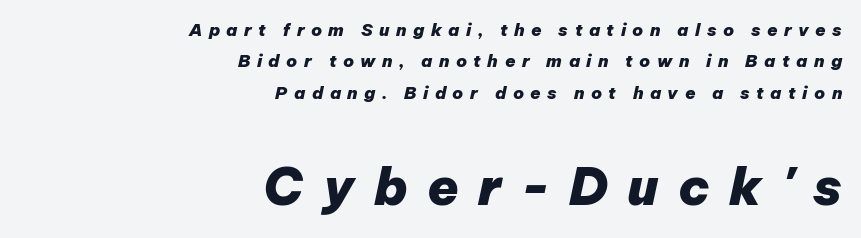
The image shows 51 px heavy type, italic (leaning right); set right-aligned, line spacing 1.84x, unusually wide letter spacing (+0.38 em), not underlined; the second (bottom) block is 3.0x larger; low stroke contrast and a medium x-height.
